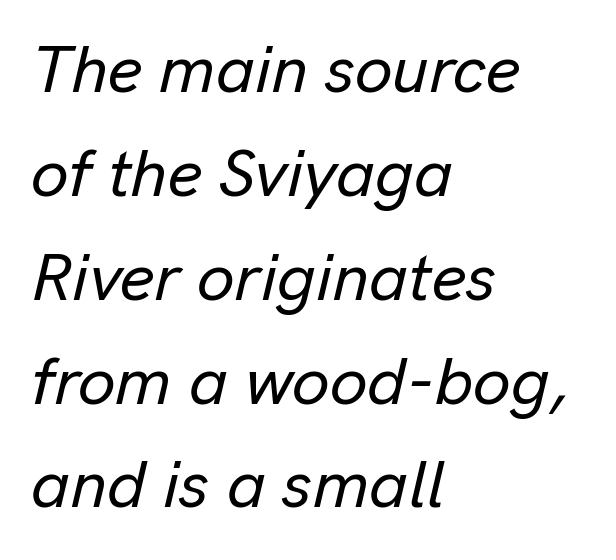
The image shows 67 px text type, italic (leaning right); set left-aligned, normal line spacing (1.55x), normal letter spacing, not underlined; low stroke contrast and a medium x-height.
